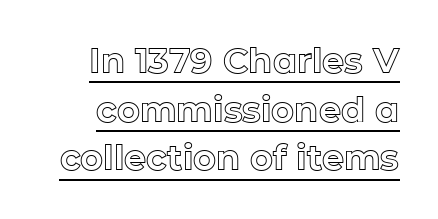
{"italic": "no", "width": "normal", "x_height": "medium", "monospaced": "no", "underline": "yes", "line_spacing": "normal", "line_spacing_ratio": 1.39, "letter_spacing": "normal", "letter_spacing_em": 0.0, "glyph_px": 35}
